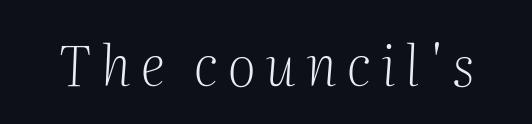
Q: Is the text bold? A: No.
Q: Is the text italic (slanted)? A: Yes, it leans right by about 2 degrees.
Q: Is the typeface a serif or a sans-serif typeface? A: Serif.
Q: Is the text underlined? A: No.
Q: Width (condensed, normal, or wide)? A: Normal.
Q: Stroke contrast? A: Medium.
Q: x-height? A: Medium.
Q: Monospaced? A: No.
